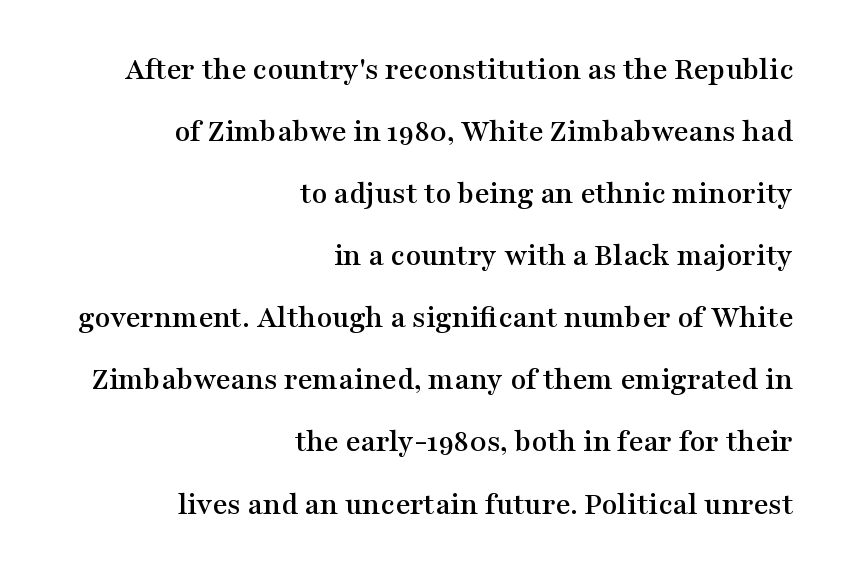
Q: Is the text italic (slanted)? A: No, it is upright.
Q: Is the typeface a serif or a sans-serif typeface? A: Serif.
Q: Is the text underlined? A: No.
Q: How is the paragraph aligned? A: Right-aligned.
Q: Is the spacing between letters normal or unusually wide? A: Normal.
Q: Is the spacing between lines tight, normal or loose? A: Loose.
Q: Width (condensed, normal, or wide)? A: Wide.
Q: Stroke contrast? A: Medium.
Q: x-height? A: Medium.
Q: Monospaced? A: No.
